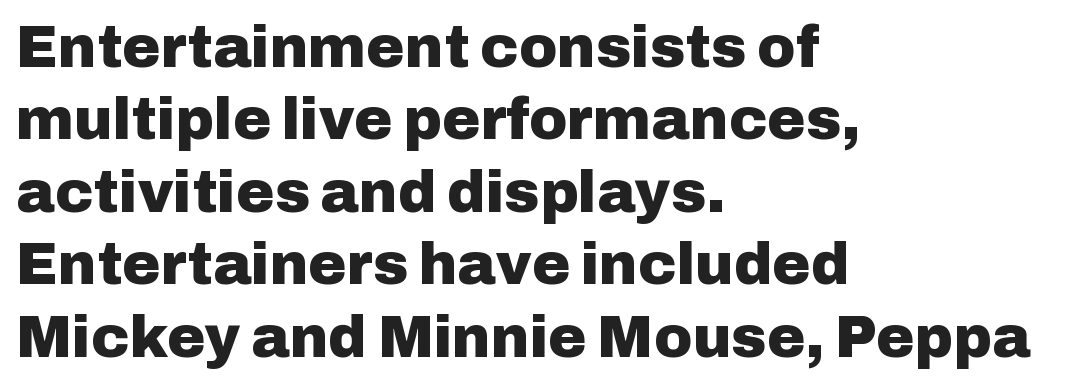
{"serif": "no", "italic": "no", "bold": "yes", "weight": "heavy", "width": "normal", "stroke_contrast": "low", "x_height": "medium", "monospaced": "no", "underline": "no", "align": "left", "line_spacing": "normal", "line_spacing_ratio": 1.25, "letter_spacing": "normal", "letter_spacing_em": 0.0, "glyph_px": 58}
